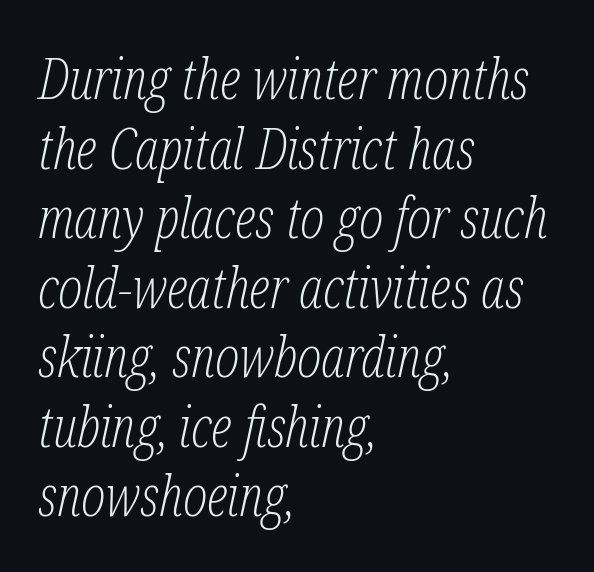
The passage shown is typeset with a serif family. The typeface has the unassuming heft of standard copy or less. The lines in this sample share a left origin and differ only in where they stop. Character widths vary here, with narrow letters taking less room than wide ones. The passage shown is not underscored anywhere. It's the slanting kind of type.
